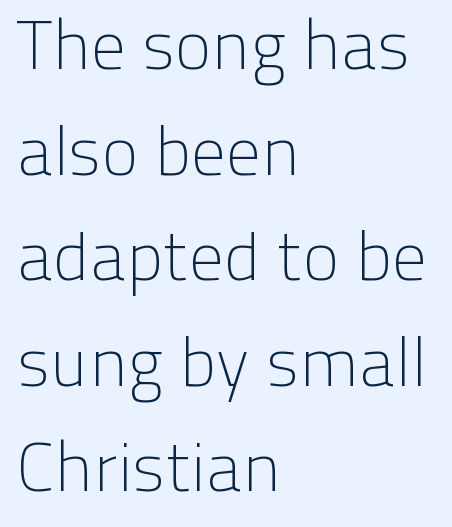
The image shows 69 px light sans-serif type, upright; set left-aligned, normal line spacing (1.53x), normal letter spacing, not underlined; low stroke contrast and a medium x-height.
